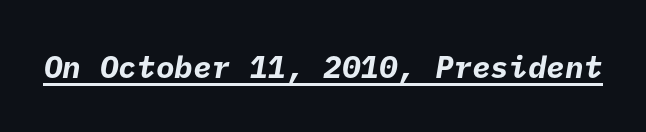
Q: Is the text bold? A: Yes.
Q: Is the typeface a serif or a sans-serif typeface? A: Sans-serif.
Q: Is the text underlined? A: Yes.
Q: Is the spacing between letters normal or unusually wide? A: Normal.
Q: Width (condensed, normal, or wide)? A: Normal.
Q: Stroke contrast? A: Low.
Q: x-height? A: Medium.
